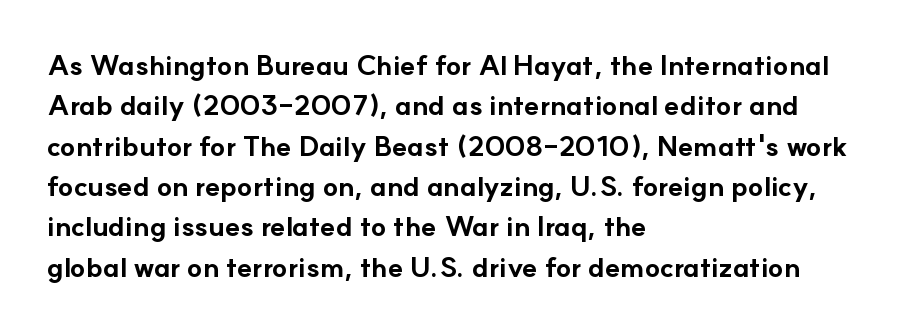
The image shows 28 px bold sans-serif type, upright; set left-aligned, normal line spacing (1.44x), normal letter spacing, not underlined; low stroke contrast and a small x-height.
